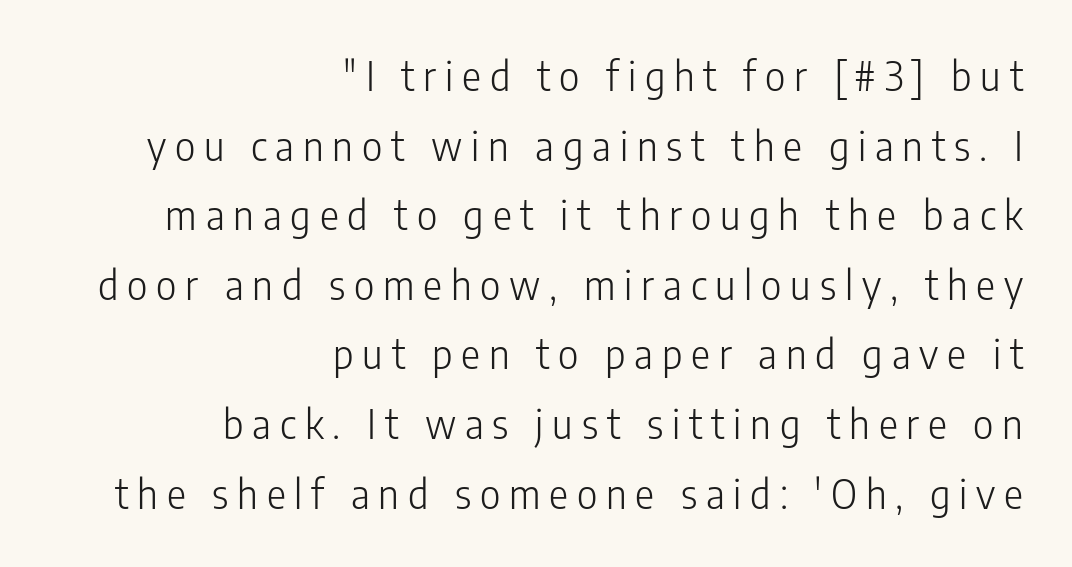
Q: Is the text bold? A: No.
Q: Is the text italic (slanted)? A: No, it is upright.
Q: Is the typeface a serif or a sans-serif typeface? A: Sans-serif.
Q: Is the text underlined? A: No.
Q: How is the paragraph aligned? A: Right-aligned.
Q: Is the spacing between letters normal or unusually wide? A: Unusually wide.
Q: Width (condensed, normal, or wide)? A: Condensed.
Q: Stroke contrast? A: Low.
Q: x-height? A: Medium.
Q: Monospaced? A: No.
